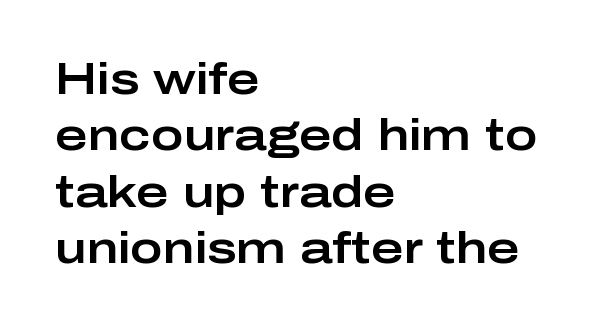
Has an underline been added? It has not. No italicization has been applied; the sample stays upright. If you measured baseline to baseline, you'd find a middling distance. The letters advance in unequal steps, a hallmark of proportional type. Grotesque or geometric, the face here clearly has no serifs. The rag falls on the right side of this text block.
